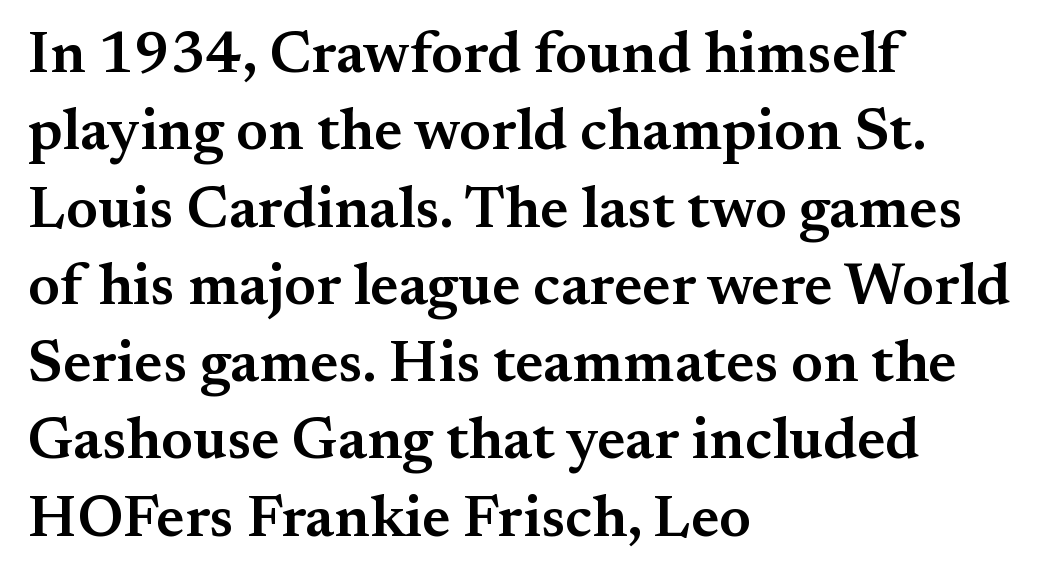
{"serif": "yes", "italic": "no", "bold": "semi", "weight": "semibold", "width": "normal", "stroke_contrast": "medium", "x_height": "small", "monospaced": "no", "underline": "no", "align": "left", "line_spacing": "normal", "line_spacing_ratio": 1.31, "letter_spacing": "normal", "letter_spacing_em": 0.0, "glyph_px": 59}
